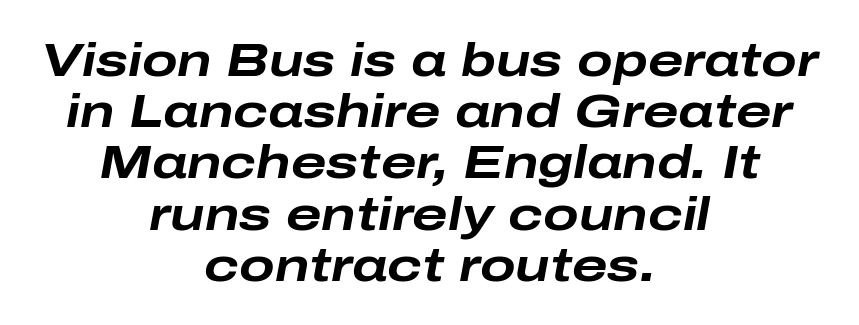
Q: Is the text bold? A: Yes.
Q: Is the text italic (slanted)? A: Yes, it leans right by about 10 degrees.
Q: Is the text underlined? A: No.
Q: How is the paragraph aligned? A: Centered.
Q: Is the spacing between letters normal or unusually wide? A: Normal.
Q: Is the spacing between lines tight, normal or loose? A: Tight.
Q: Width (condensed, normal, or wide)? A: Wide.
Q: Stroke contrast? A: Low.
Q: x-height? A: Medium.
Q: Monospaced? A: No.
